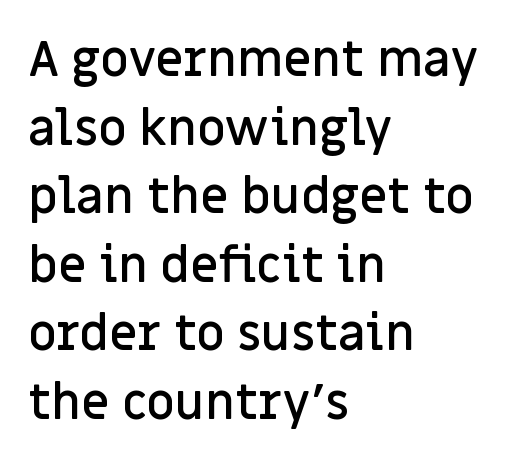
The image shows 49 px semibold sans-serif type, upright; set left-aligned, normal line spacing (1.4x), normal letter spacing, not underlined; low stroke contrast and a large x-height.
